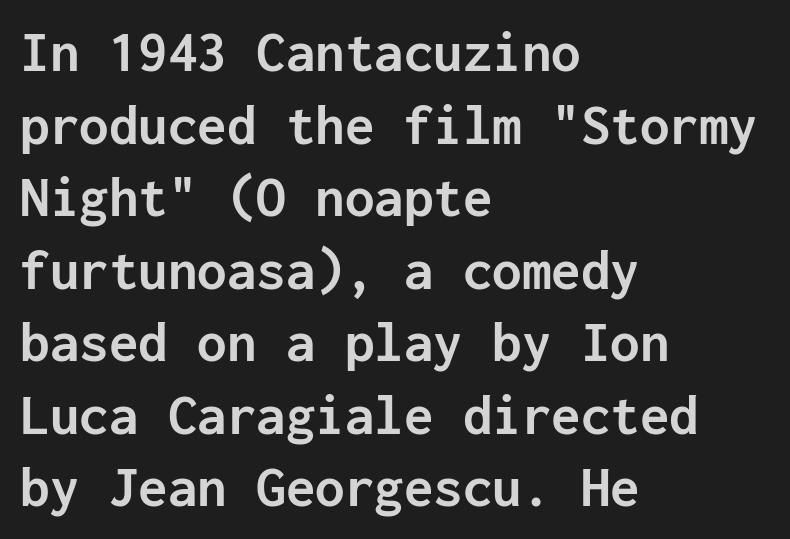
Unlike italic type, these characters show no tilt at all. You'd pick this weight for a headline — it's a proper bold. Is the letter spacing exaggerated? No — it looks like the ordinary default. The lines in this sample share a left origin and differ only in where they stop. Every character here occupies the same horizontal width, giving the sample a typewriter-like rhythm. Stroke terminals: plain, sans-serif.
